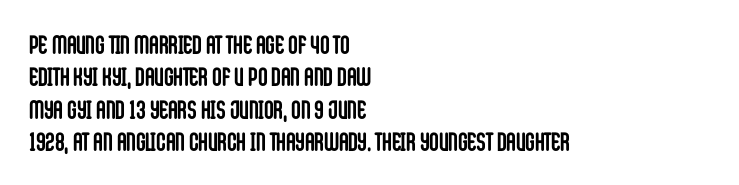
Q: Is the text bold? A: Yes.
Q: Is the text italic (slanted)? A: No, it is upright.
Q: Is the text underlined? A: No.
Q: How is the paragraph aligned? A: Left-aligned.
Q: Is the spacing between letters normal or unusually wide? A: Normal.
Q: Is the spacing between lines tight, normal or loose? A: Normal.
